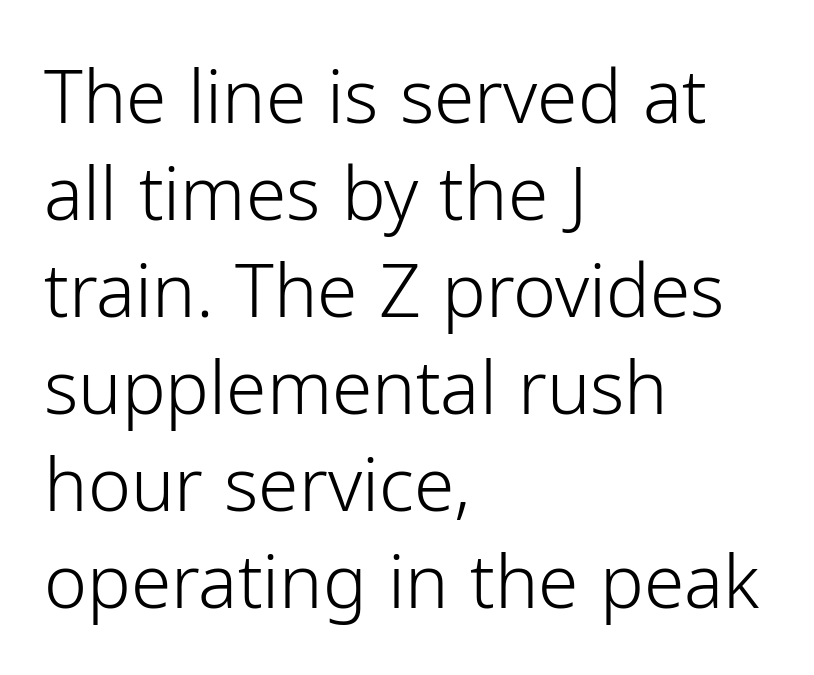
Lines of text with bare space underneath. Caption: face not bold, strokes unweighted. The ragged edge is on the right, which tells us the setting is flush left. This is the regular roman posture of the typeface. The passage shown stacks its lines at a standard gap.
